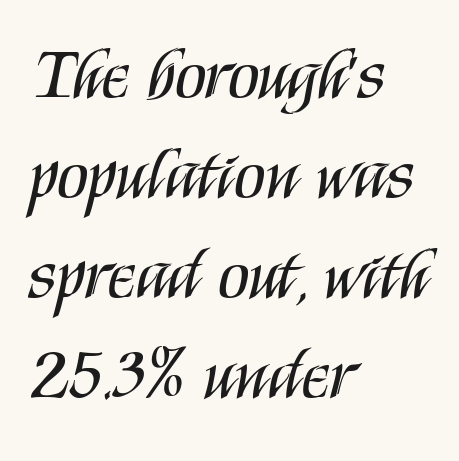
Q: Is the text bold? A: No.
Q: Is the text italic (slanted)? A: Yes.
Q: Is the typeface a serif or a sans-serif typeface? A: Sans-serif.
Q: Is the text underlined? A: No.
Q: How is the paragraph aligned? A: Left-aligned.
Q: Is the spacing between letters normal or unusually wide? A: Normal.
Q: Is the spacing between lines tight, normal or loose? A: Normal.
Q: Width (condensed, normal, or wide)? A: Condensed.
Q: Stroke contrast? A: Medium.
Q: x-height? A: Large.
Q: Monospaced? A: No.
